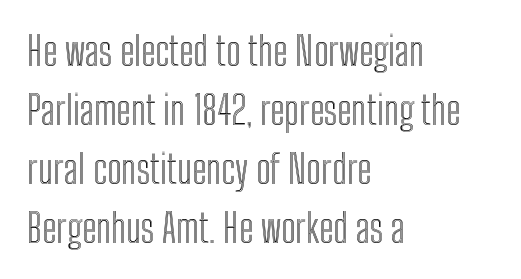
Rows of type keep a routine distance in the vertical direction. The paragraph shown leans on its left margin. The foot of each line stays bare and open. Glyph-to-glyph distance matches everyday printed text. Proportional: the letters do not fall into vertical columns. Do the letters lean? They stand straight.
